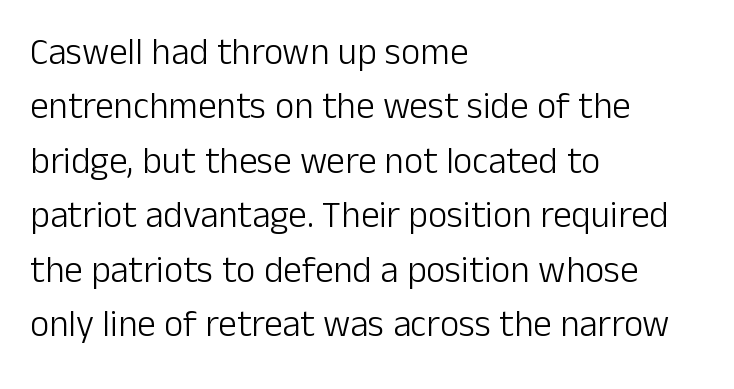
Varying glyph widths throughout — classic text-font behaviour. Look at the bottom of the vertical strokes: they stop flat, with no serifs. Honestly, the row spacing looks completely unremarkable. The passage shown is not bold in any degree.
